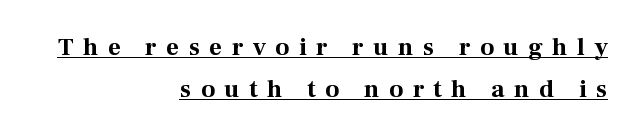
{"italic": "no", "bold": "yes", "underline": "yes", "align": "right", "line_spacing": "normal", "line_spacing_ratio": 1.68, "letter_spacing": "wide", "letter_spacing_em": 0.38, "glyph_px": 25}
